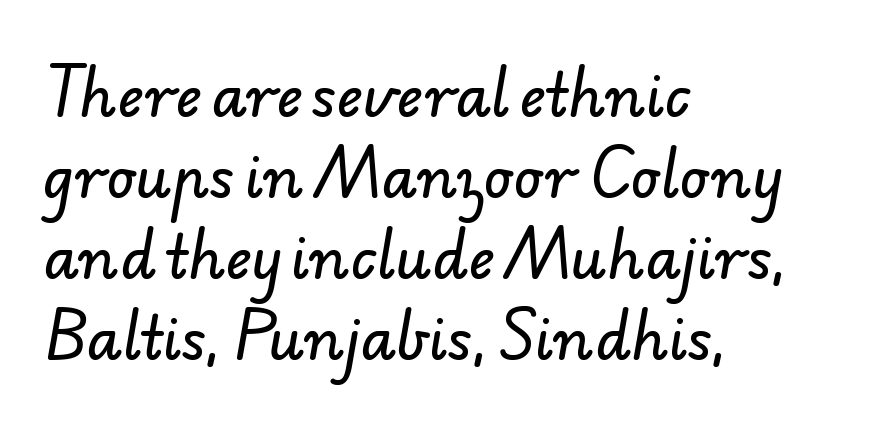
You could not count columns in this text — the font is proportionally spaced. One-word summary of the alignment: left. Vertically, the passage feels balanced, rows spaced as you'd expect. You could call the tracking neutral — neither tight nor loose. You can tell from the bare stems that sans-serif type was used.
